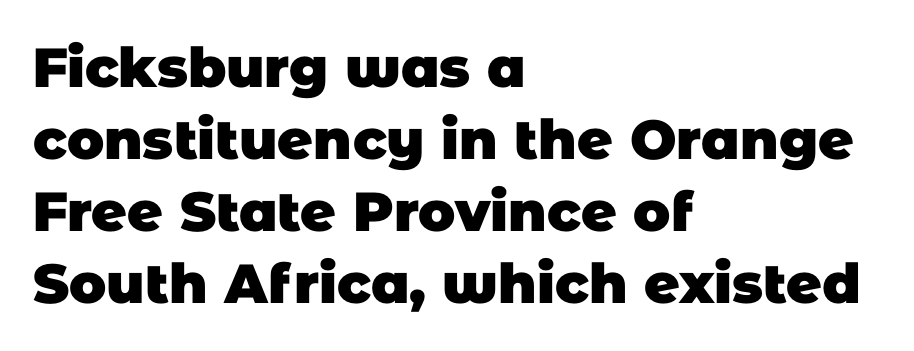
The image shows 55 px heavy sans-serif type; set left-aligned, normal line spacing (1.31x), normal letter spacing, not underlined; low stroke contrast and a large x-height.
